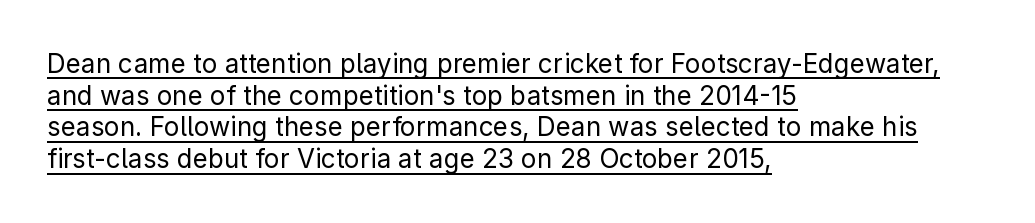
Does the lettering tilt? It doesn't — this is upright. The passage shown is underscored from start to finish. These lines are set flush left with a ragged right edge. Unbolded letterforms with no extra heft.
